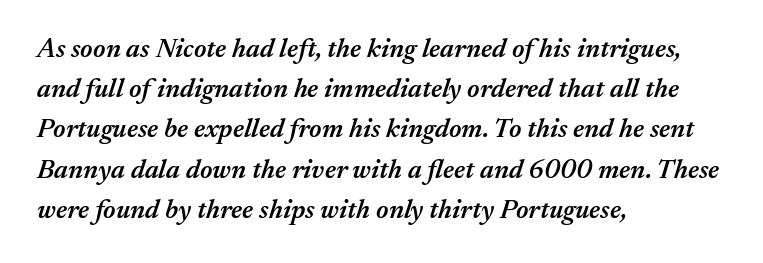
The image shows 27 px text type, italic (leaning right); set left-aligned, normal line spacing (1.49x), normal letter spacing, not underlined.
